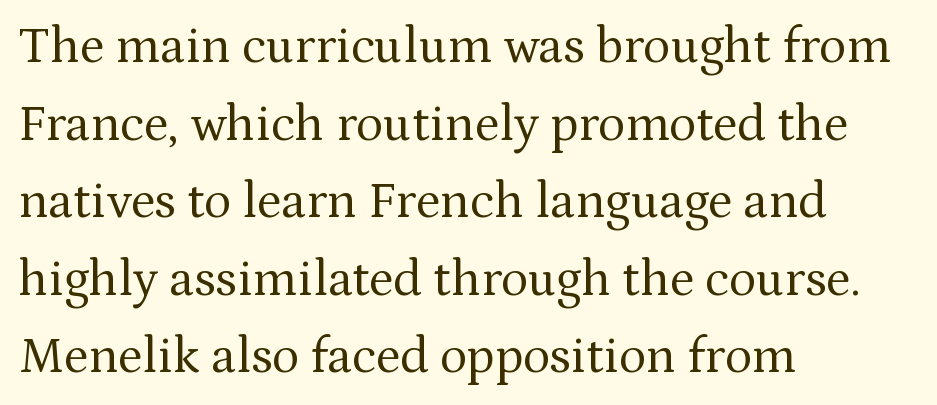
Q: Is the text bold? A: No.
Q: Is the text italic (slanted)? A: No, it is upright.
Q: Is the typeface a serif or a sans-serif typeface? A: Serif.
Q: Is the text underlined? A: No.
Q: How is the paragraph aligned? A: Left-aligned.
Q: Is the spacing between letters normal or unusually wide? A: Normal.
Q: Is the spacing between lines tight, normal or loose? A: Normal.
Q: Width (condensed, normal, or wide)? A: Normal.
Q: Stroke contrast? A: Medium.
Q: x-height? A: Medium.
Q: Monospaced? A: No.
